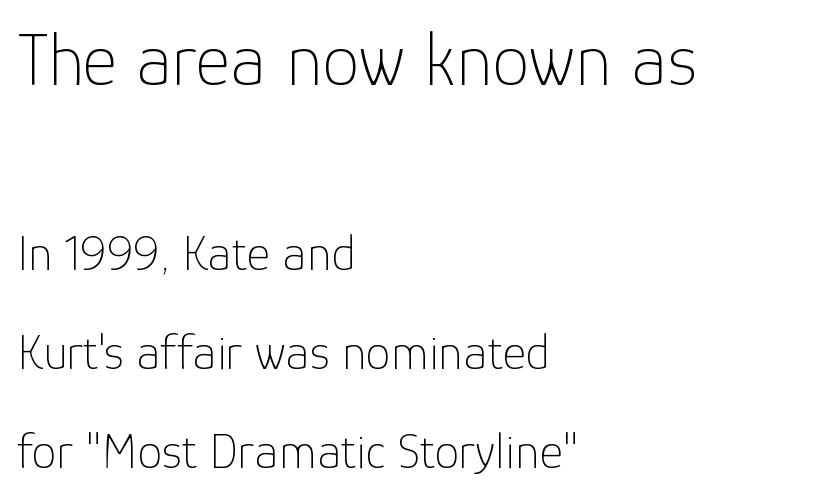
Q: Is the text bold? A: No.
Q: Is the text italic (slanted)? A: No, it is upright.
Q: Is the typeface a serif or a sans-serif typeface? A: Sans-serif.
Q: Is the text underlined? A: No.
Q: How is the paragraph aligned? A: Left-aligned.
Q: Is the spacing between letters normal or unusually wide? A: Normal.
Q: Is the spacing between lines tight, normal or loose? A: Loose.
Q: Which block of text is set in a larger size, the first (top) or the second (bottom)? A: The first (top) one.
Q: Width (condensed, normal, or wide)? A: Normal.
Q: Stroke contrast? A: Low.
Q: x-height? A: Medium.
Q: Monospaced? A: No.
